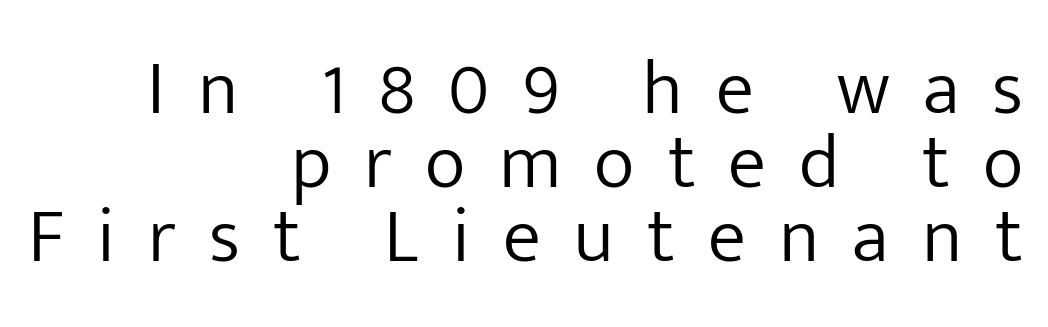
You can tell it's not italic because the verticals are truly vertical. Check the space under the baseline: it is left empty. The face used here is proportionally spaced, like ordinary book or web type. The ragged edge is on the left, which tells us the setting is flush right.
